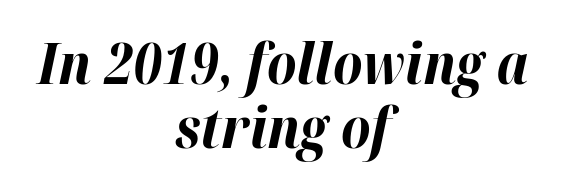
Lines of text with bare space underneath. Emphasis-style slanted type is in use. This rendering leaves character spacing at its baseline value. Looks like regular typesetting: each glyph gets only the width it needs. The lines in this sample share a center point and differ in where they start and stop. Set as a true bold cut, around the 700 mark.
